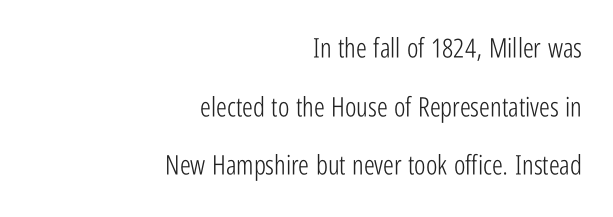
A typesetter would mark this as roman, not italic. Letter spacing: default. Stems here are at most as thick as an everyday book face. Short and long lines alike share a common ending point at right. Decoration check: the copy has no underline. This sample trades compactness for vertical openness between lines.
